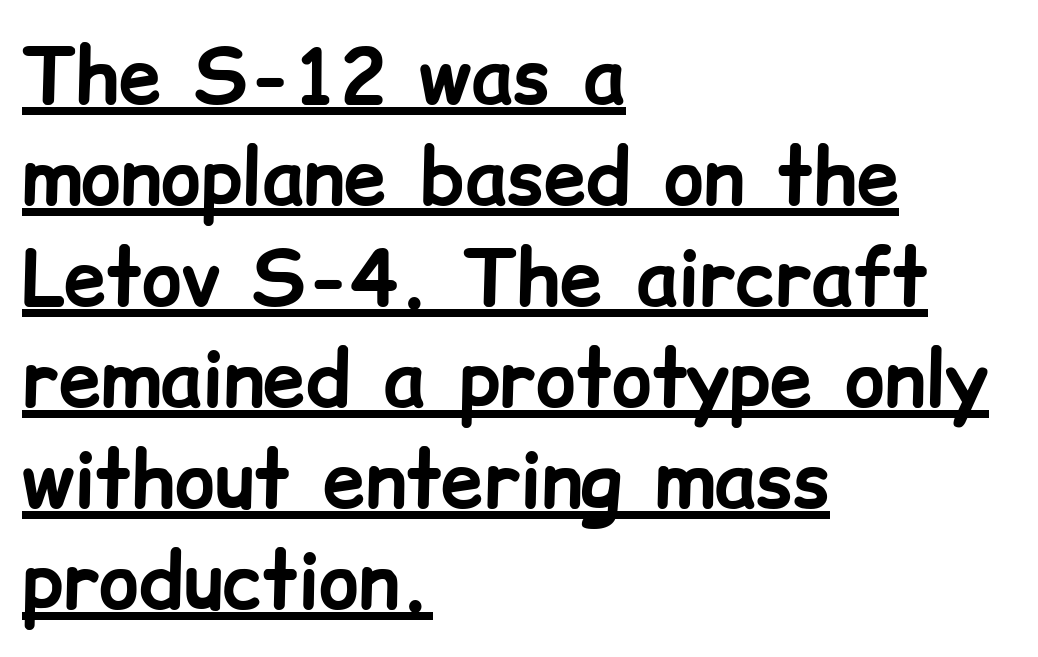
In terms of weight, the rendering is a true, heavy bold. Caption: lettering with a line underneath. A typesetter would label this face a sans. These lines were composed using upright roman letters.
